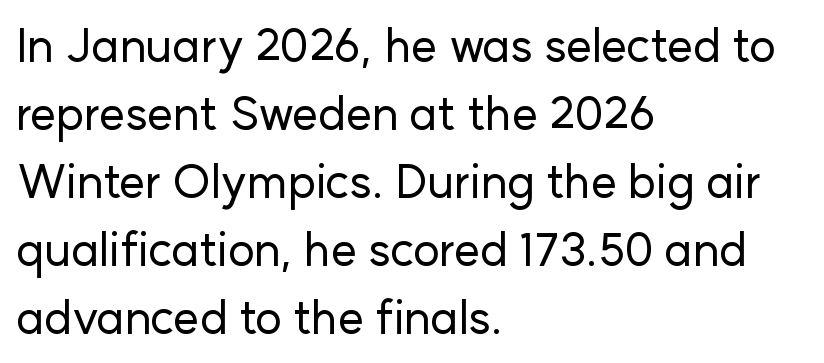
The image shows 46 px sans-serif type, upright; set left-aligned, normal line spacing (1.48x), normal letter spacing, not underlined; low stroke contrast and a medium x-height.
